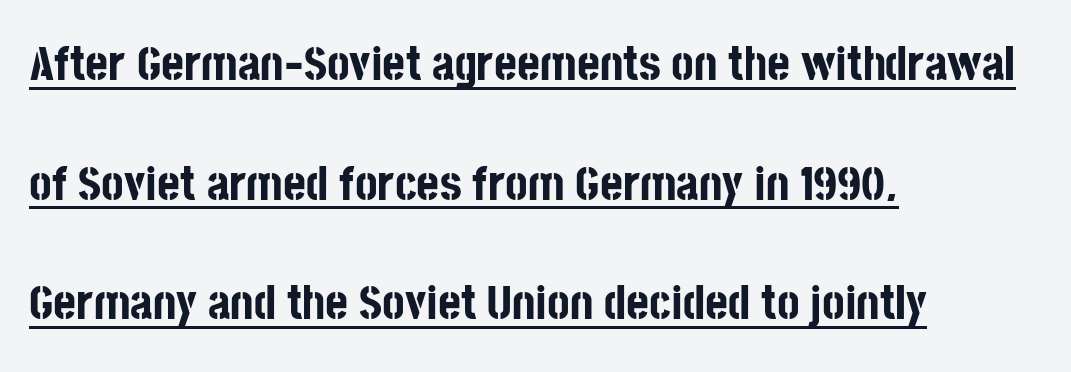
Q: Is the text bold? A: Yes.
Q: Is the text italic (slanted)? A: No, it is upright.
Q: Is the typeface a serif or a sans-serif typeface? A: Sans-serif.
Q: Is the text underlined? A: Yes.
Q: How is the paragraph aligned? A: Left-aligned.
Q: Is the spacing between letters normal or unusually wide? A: Normal.
Q: Is the spacing between lines tight, normal or loose? A: Loose.
Q: Width (condensed, normal, or wide)? A: Condensed.
Q: Stroke contrast? A: Low.
Q: x-height? A: Large.
Q: Monospaced? A: No.
